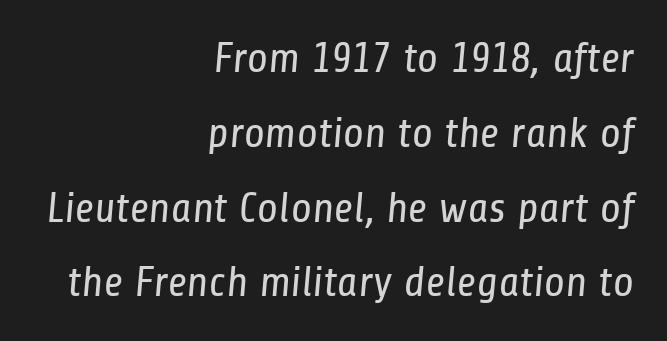
Q: Is the text bold? A: No.
Q: Is the typeface a serif or a sans-serif typeface? A: Sans-serif.
Q: Is the text underlined? A: No.
Q: How is the paragraph aligned? A: Right-aligned.
Q: Is the spacing between letters normal or unusually wide? A: Normal.
Q: Width (condensed, normal, or wide)? A: Condensed.
Q: Stroke contrast? A: Low.
Q: x-height? A: Medium.
Q: Monospaced? A: No.
